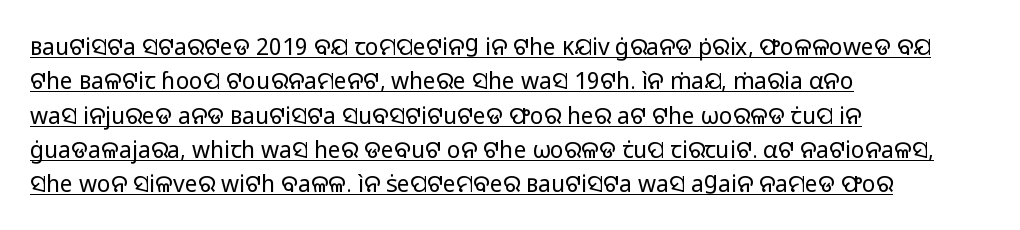
Q: Is the text bold? A: No.
Q: Is the text italic (slanted)? A: No, it is upright.
Q: Is the text underlined? A: Yes.
Q: How is the paragraph aligned? A: Left-aligned.
Q: Is the spacing between letters normal or unusually wide? A: Normal.
Q: Is the spacing between lines tight, normal or loose? A: Normal.
